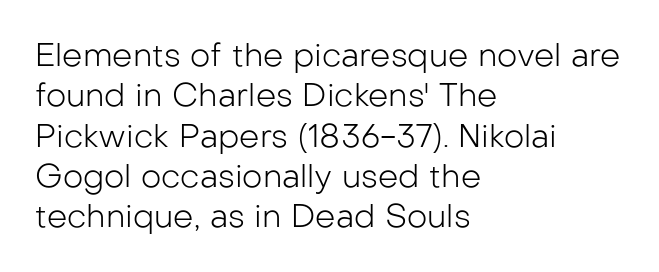
The image shows 32 px light sans-serif type, upright; set left-aligned, normal line spacing (1.26x), normal letter spacing, not underlined; low stroke contrast and a medium x-height.
